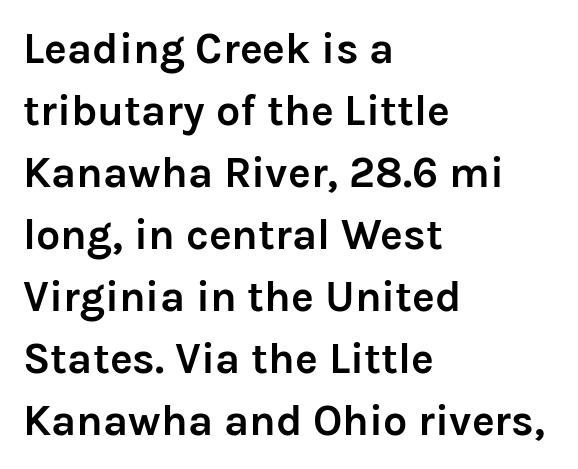
Caption: multi-line text, flush left, ragged right. The font is running at its bold setting. Italic? Not at all — the glyphs are vertical. Vertical spacing — default. Stroke terminals: plain, sans-serif. The rendering keeps characters at their native spacing.
